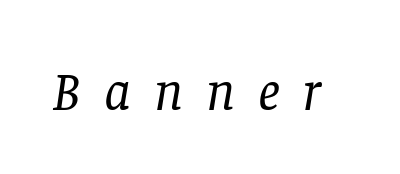
The letters are spread apart with noticeably loose tracking. Weight: not bold — regular or lighter. The face used here has a pronounced slope to its letters. These lines are rendered in a variable-pitch font. Each row of text sits above clean, open space. Font category for this specimen: serif.
